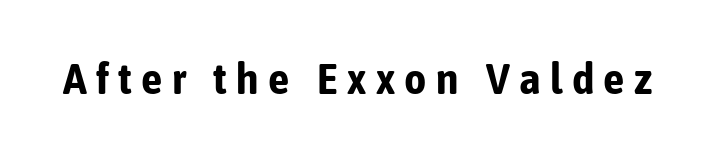
These lines are rendered in a variable-pitch font. A typesetter would call this heavily tracked-out type. Posture: vertical. Rule under the text: the space is simply empty.
